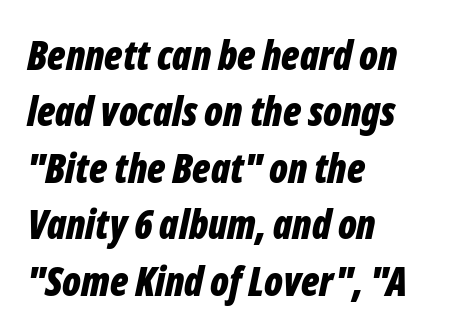
Q: Is the text bold? A: Yes.
Q: Is the text italic (slanted)? A: Yes, it leans right by about 12 degrees.
Q: Is the text underlined? A: No.
Q: How is the paragraph aligned? A: Left-aligned.
Q: Is the spacing between letters normal or unusually wide? A: Normal.
Q: Is the spacing between lines tight, normal or loose? A: Normal.
Q: Width (condensed, normal, or wide)? A: Condensed.
Q: Stroke contrast? A: Low.
Q: x-height? A: Medium.
Q: Monospaced? A: No.
